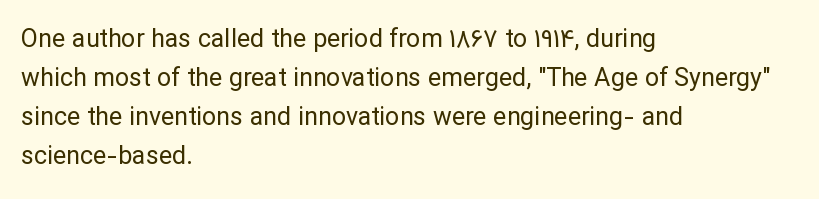
The image shows 25 px text type, upright; set left-aligned, normal line spacing (1.56x), normal letter spacing, not underlined.
